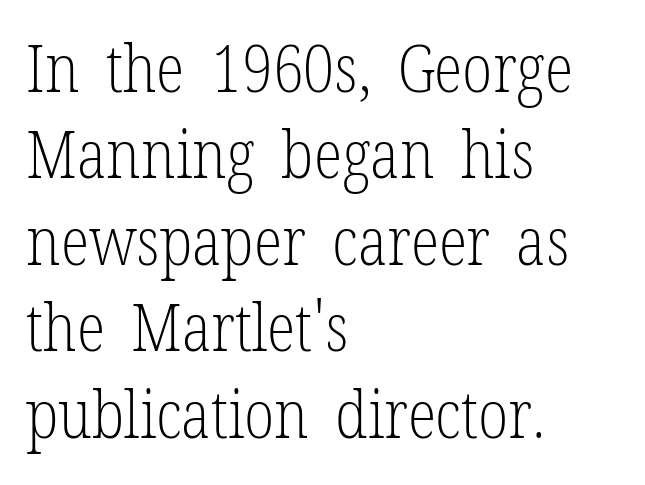
The image shows 66 px light, condensed serif type, upright; set left-aligned, normal line spacing (1.31x), normal letter spacing, not underlined; low stroke contrast and a medium x-height.
